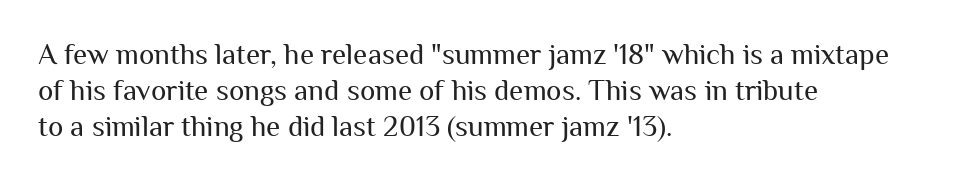
{"serif": "no", "italic": "no", "bold": "no", "weight": "regular", "width": "normal", "stroke_contrast": "medium", "x_height": "medium", "monospaced": "no", "underline": "no", "align": "left", "line_spacing": "normal", "line_spacing_ratio": 1.25, "letter_spacing": "normal", "letter_spacing_em": 0.0, "glyph_px": 29}
